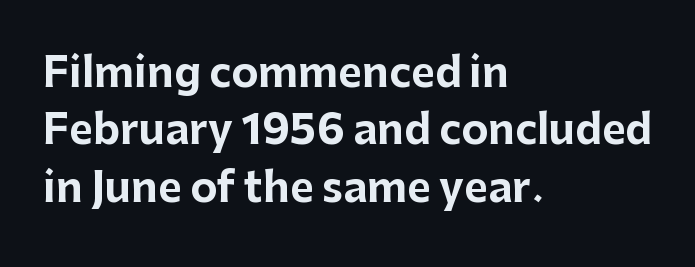
Q: Is the text bold? A: Yes.
Q: Is the text italic (slanted)? A: No, it is upright.
Q: Is the typeface a serif or a sans-serif typeface? A: Sans-serif.
Q: Is the text underlined? A: No.
Q: How is the paragraph aligned? A: Left-aligned.
Q: Is the spacing between letters normal or unusually wide? A: Normal.
Q: Is the spacing between lines tight, normal or loose? A: Normal.
Q: Width (condensed, normal, or wide)? A: Normal.
Q: Stroke contrast? A: Low.
Q: x-height? A: Medium.
Q: Monospaced? A: No.
